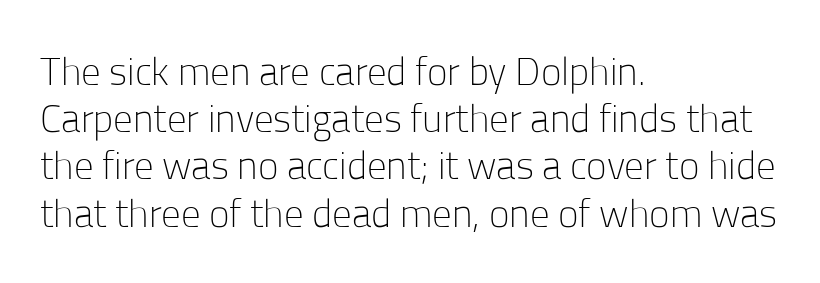
The image shows 39 px light sans-serif type, upright; set left-aligned, line spacing 1.21x, normal letter spacing, not underlined; low stroke contrast and a medium x-height.
